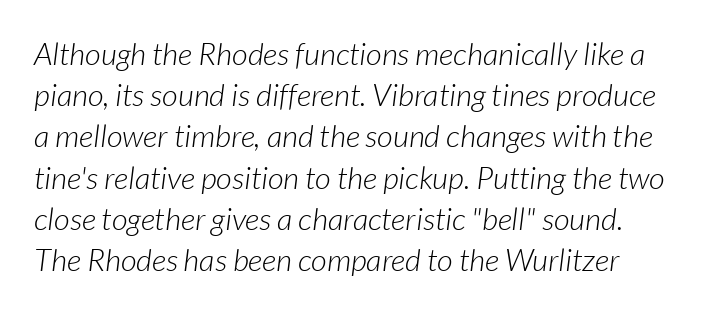
The image shows 31 px light type, italic (leaning right); set normal line spacing (1.33x), normal letter spacing, not underlined; low stroke contrast and a medium x-height.
